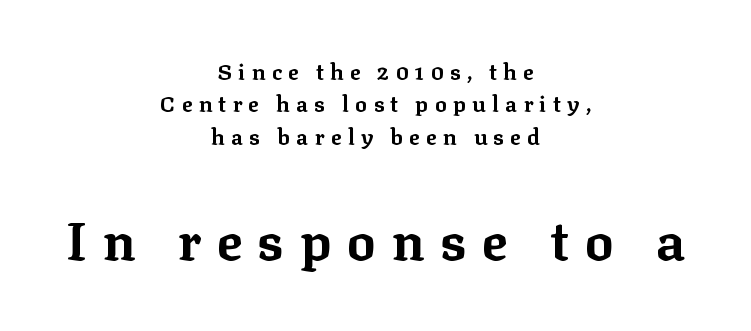
{"serif": "yes", "italic": "no", "bold": "yes", "weight": "bold", "width": "normal", "stroke_contrast": "low", "x_height": "medium", "monospaced": "no", "underline": "no", "align": "center", "line_spacing": "normal", "line_spacing_ratio": 1.47, "letter_spacing": "wide", "letter_spacing_em": 0.29, "larger_block": "second", "size_ratio": 2.45, "glyph_px": 54}
